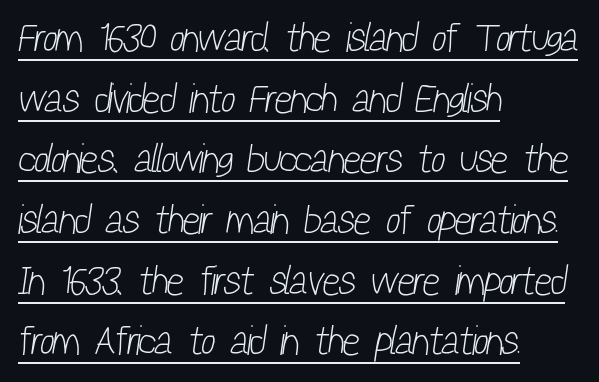
The image shows 41 px light, condensed sans-serif type; set left-aligned, normal line spacing (1.48x), normal letter spacing, underlined; low stroke contrast and a medium x-height.
